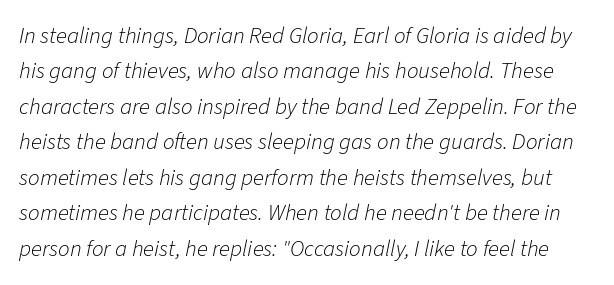
Q: Is the text bold? A: No.
Q: Is the text italic (slanted)? A: Yes, it leans right by about 11 degrees.
Q: Is the text underlined? A: No.
Q: Is the spacing between letters normal or unusually wide? A: Normal.
Q: Is the spacing between lines tight, normal or loose? A: Normal.
